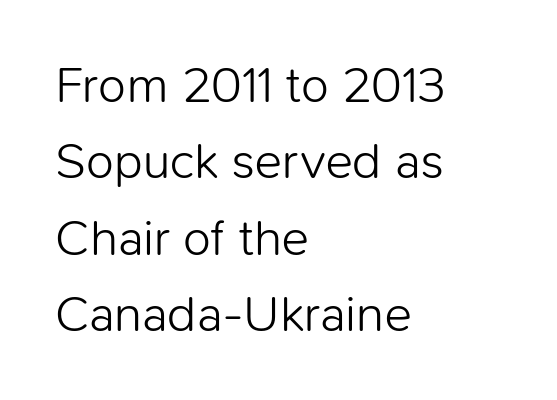
{"serif": "no", "italic": "no", "bold": "no", "weight": "light", "width": "normal", "stroke_contrast": "low", "x_height": "medium", "monospaced": "no", "underline": "no", "align": "left", "line_spacing": "normal", "line_spacing_ratio": 1.5, "letter_spacing": "normal", "letter_spacing_em": 0.0, "glyph_px": 51}
